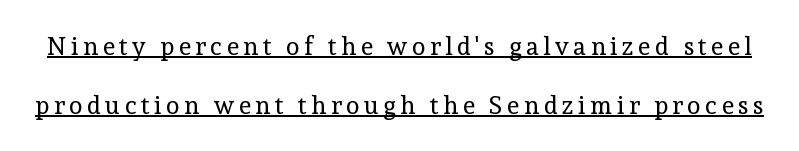
Q: Is the text bold? A: No.
Q: Is the text italic (slanted)? A: No, it is upright.
Q: Is the text underlined? A: Yes.
Q: Is the spacing between lines tight, normal or loose? A: Loose.
